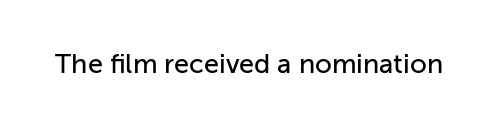
This rendering leaves character spacing at its baseline value. Has an underline been added? It has not. No italicization has been applied; the sample stays upright.
